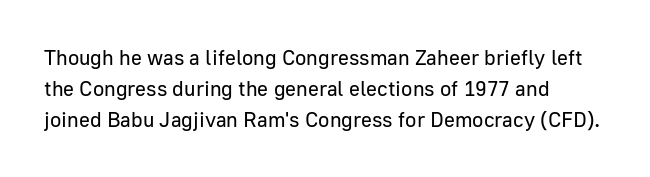
{"italic": "no", "bold": "no", "underline": "no", "align": "left", "line_spacing": "normal", "line_spacing_ratio": 1.48, "letter_spacing": "normal", "letter_spacing_em": 0.0, "glyph_px": 21}
